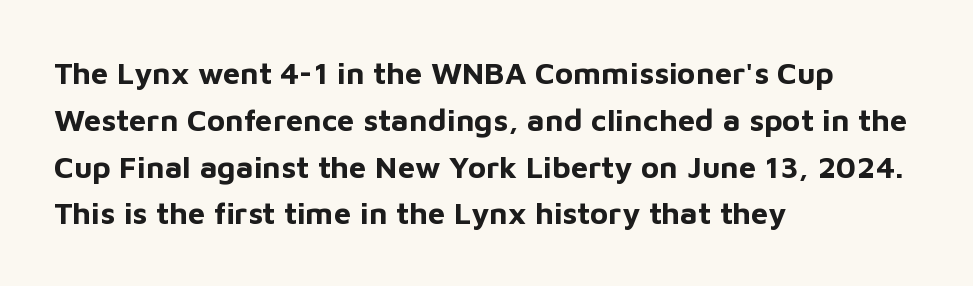
The characters look thick and weighty, a clear bold. Quick note: underline off. The text block is weighted toward the left margin, trailing off unevenly rightward. You can tell it's not italic because the verticals are truly vertical.
